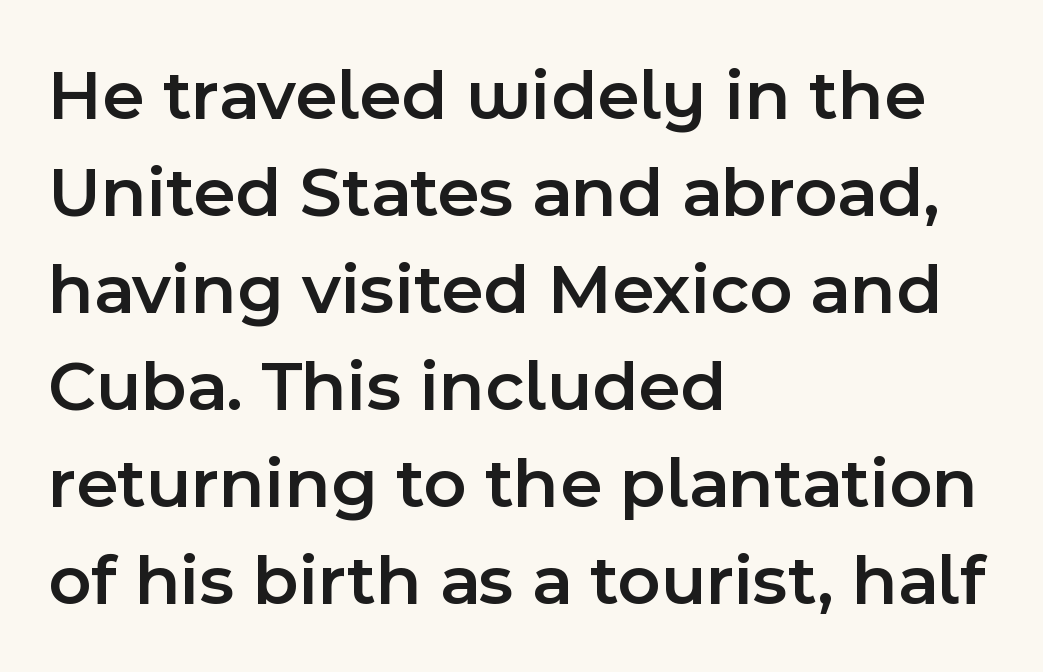
{"serif": "no", "italic": "no", "bold": "semi", "weight": "semibold", "width": "normal", "x_height": "medium", "monospaced": "no", "underline": "no", "align": "left", "line_spacing": "normal", "line_spacing_ratio": 1.33, "letter_spacing": "normal", "letter_spacing_em": 0.0, "glyph_px": 73}
